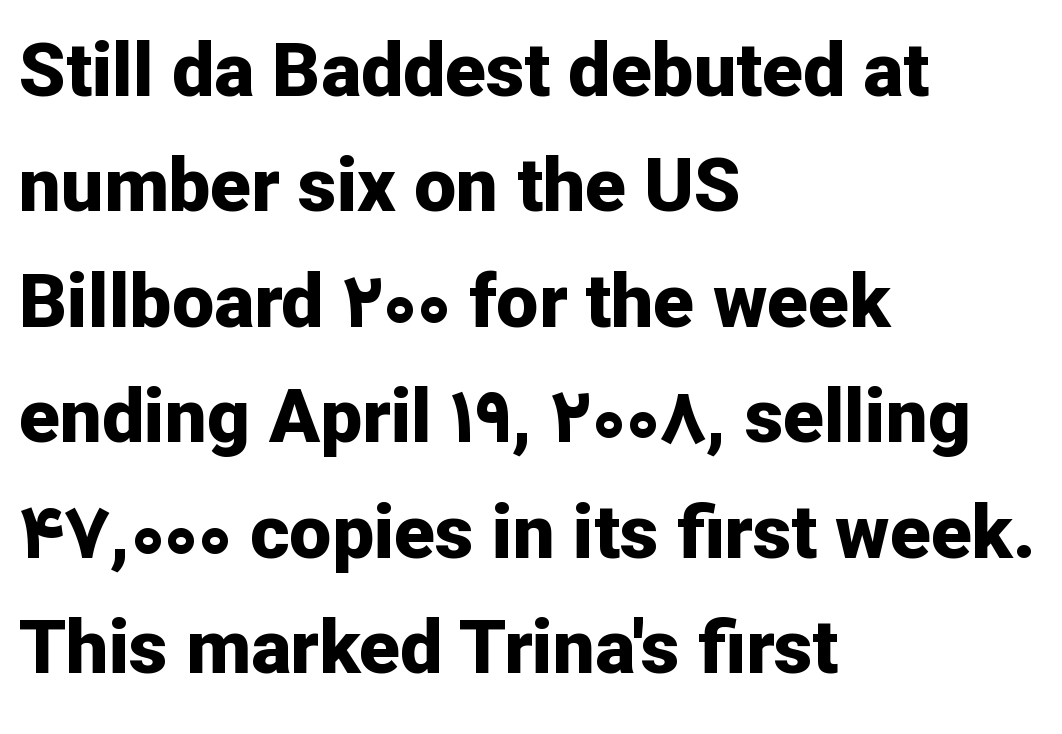
Check the space under the baseline: it is left empty. Rendered with straight, roman letterforms. Is this a fixed-width face? No — the glyphs have proportional, varying widths. The block of text has a typical density, with ordinary space between rows. Does the weight exceed regular? Yes, all the way to bold. Does extra space separate the letters? No, they use regular spacing.
